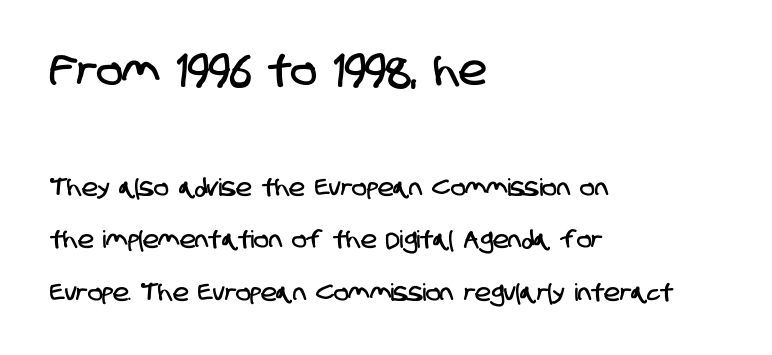
{"serif": "no", "width": "condensed", "stroke_contrast": "low", "x_height": "large", "monospaced": "no", "underline": "no", "align": "left", "line_spacing": "loose", "line_spacing_ratio": 2.18, "letter_spacing": "normal", "letter_spacing_em": 0.0, "larger_block": "first", "size_ratio": 1.75, "glyph_px": 42}
